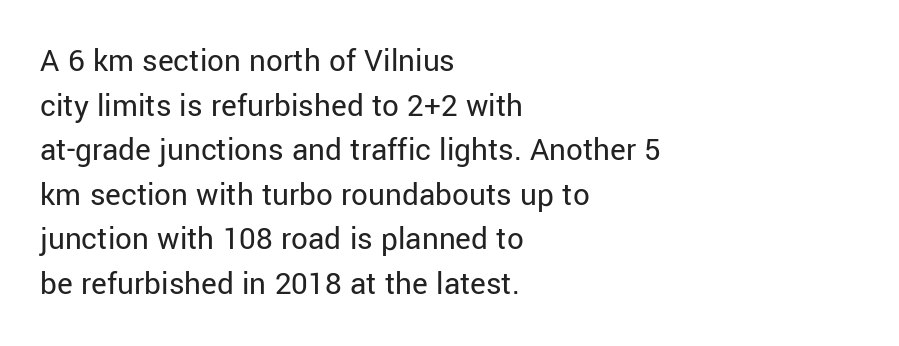
Vertically, the passage feels balanced, rows spaced as you'd expect. The strip under each line holds only bare page. Here the designer chose a conventional face with non-uniform glyph widths. Compared with typical body copy, the letter spacing here is the same. This sample uses a sans-serif face. A quiet, ordinary-to-light weight characterises the typeface.
